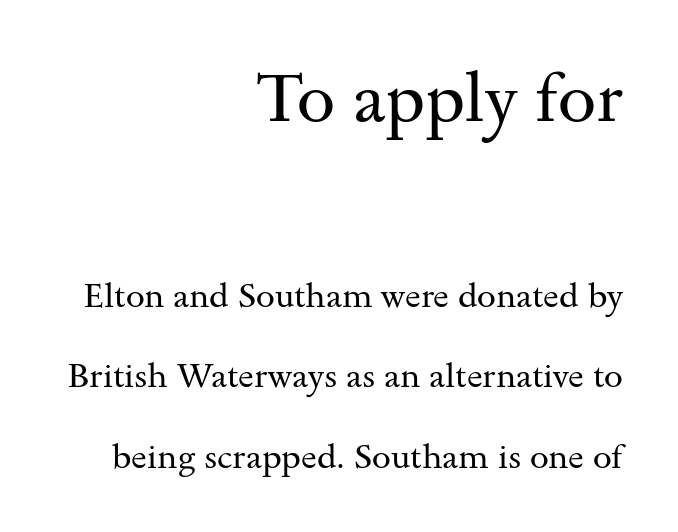
The image shows 69 px regular-weight, wide serif type, upright; set right-aligned, loose line spacing (2.37x), normal letter spacing, not underlined; the first (top) block is 2.03x larger; medium stroke contrast and a small x-height.
